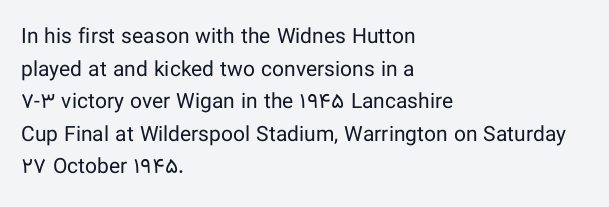
Q: Is the text bold? A: No.
Q: Is the text italic (slanted)? A: No, it is upright.
Q: Is the text underlined? A: No.
Q: How is the paragraph aligned? A: Left-aligned.
Q: Is the spacing between letters normal or unusually wide? A: Normal.
Q: Is the spacing between lines tight, normal or loose? A: Normal.
